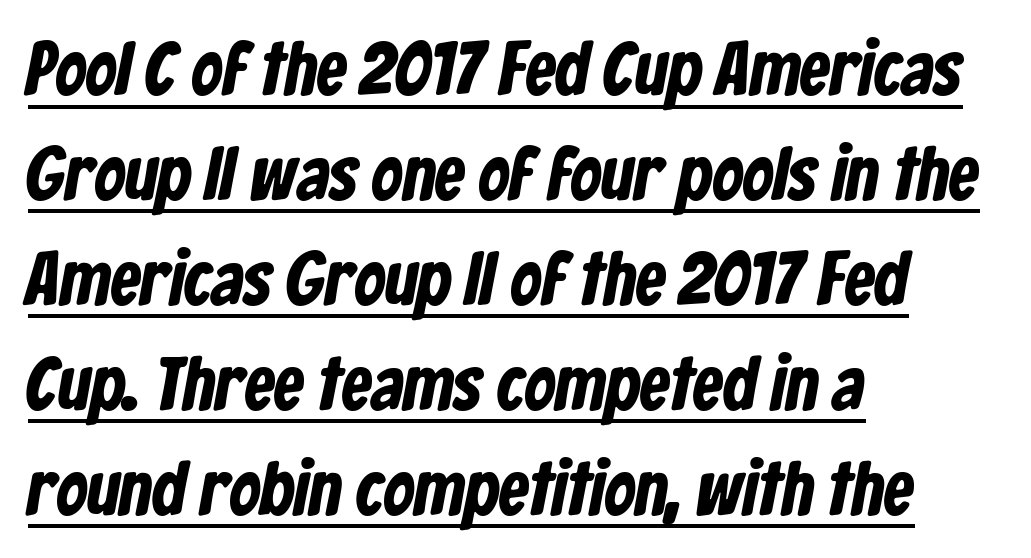
{"serif": "no", "width": "condensed", "stroke_contrast": "low", "x_height": "medium", "monospaced": "no", "underline": "yes", "align": "left", "line_spacing": "normal", "line_spacing_ratio": 1.38, "letter_spacing": "normal", "letter_spacing_em": 0.0, "glyph_px": 76}
